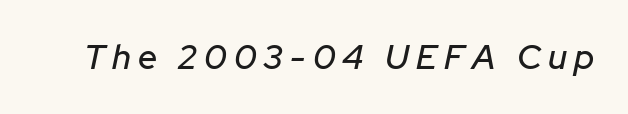
The image shows 34 px text type, italic (leaning right); set unusually wide letter spacing (+0.21 em), not underlined; low stroke contrast and a medium x-height.
